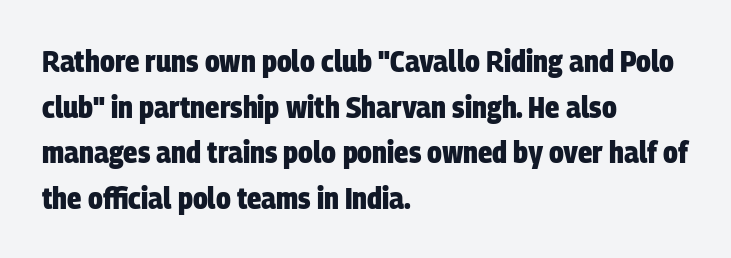
{"serif": "no", "bold": "yes", "weight": "heavy", "width": "condensed", "stroke_contrast": "low", "x_height": "large", "monospaced": "no", "underline": "no", "align": "left", "line_spacing": "normal", "line_spacing_ratio": 1.52, "letter_spacing": "normal", "letter_spacing_em": 0.0, "glyph_px": 30}
